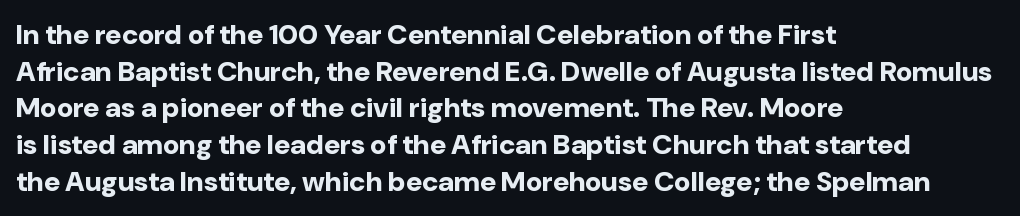
Q: Is the text bold? A: Yes.
Q: Is the text italic (slanted)? A: No, it is upright.
Q: Is the typeface a serif or a sans-serif typeface? A: Sans-serif.
Q: Is the text underlined? A: No.
Q: How is the paragraph aligned? A: Left-aligned.
Q: Is the spacing between letters normal or unusually wide? A: Normal.
Q: Is the spacing between lines tight, normal or loose? A: Normal.
Q: Width (condensed, normal, or wide)? A: Normal.
Q: Stroke contrast? A: Low.
Q: x-height? A: Medium.
Q: Monospaced? A: No.
